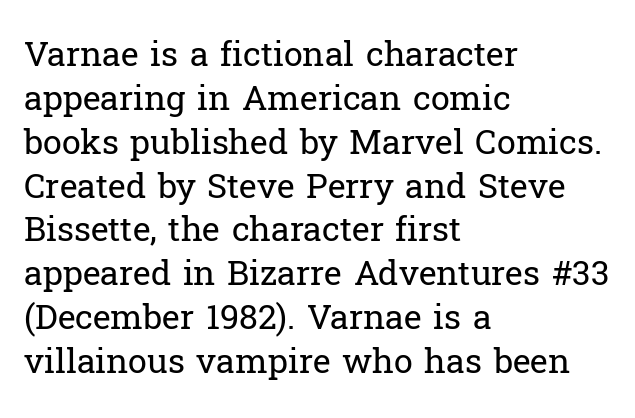
Q: Is the text bold? A: No.
Q: Is the text italic (slanted)? A: No, it is upright.
Q: Is the typeface a serif or a sans-serif typeface? A: Serif.
Q: Is the text underlined? A: No.
Q: How is the paragraph aligned? A: Left-aligned.
Q: Is the spacing between letters normal or unusually wide? A: Normal.
Q: Is the spacing between lines tight, normal or loose? A: Normal.
Q: Width (condensed, normal, or wide)? A: Normal.
Q: Stroke contrast? A: Low.
Q: x-height? A: Medium.
Q: Monospaced? A: No.
